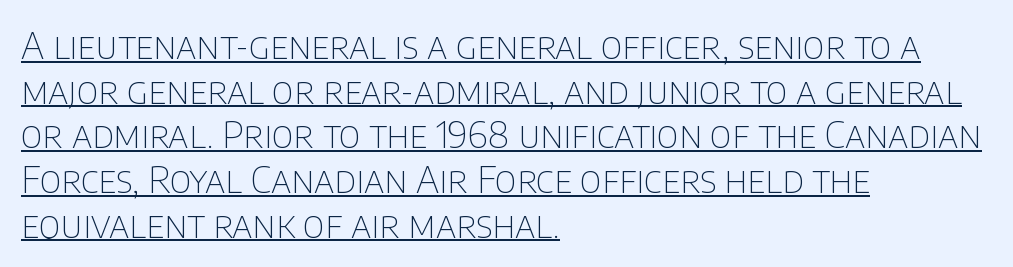
{"serif": "no", "italic": "no", "bold": "no", "weight": "thin", "width": "normal", "stroke_contrast": "low", "x_height": "large", "monospaced": "no", "underline": "yes", "align": "left", "line_spacing_ratio": 1.24, "letter_spacing": "normal", "letter_spacing_em": 0.0, "glyph_px": 36}
